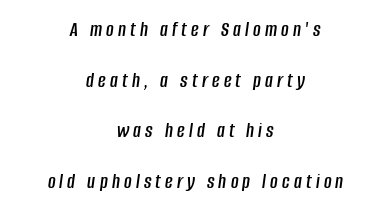
{"italic": "yes", "lean": "right", "slant_degrees": 8, "underline": "no", "align": "center", "line_spacing": "loose", "line_spacing_ratio": 2.41, "letter_spacing": "wide", "letter_spacing_em": 0.2, "glyph_px": 21}
